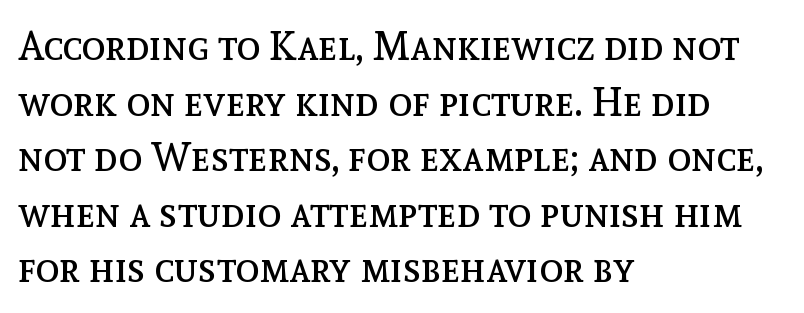
{"italic": "no", "bold": "no", "weight": "regular", "width": "normal", "x_height": "medium", "monospaced": "no", "underline": "no", "align": "left", "line_spacing": "normal", "line_spacing_ratio": 1.39, "letter_spacing": "normal", "letter_spacing_em": 0.0, "glyph_px": 40}
